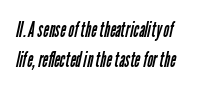
Only glyphs here, with clear space below each row. Reading down the column, the eye jumps a familiar distance to each next line. The strokes are not fattened; the text isn't bold. Students, note that the glyphs here touch the page at normal intervals.
